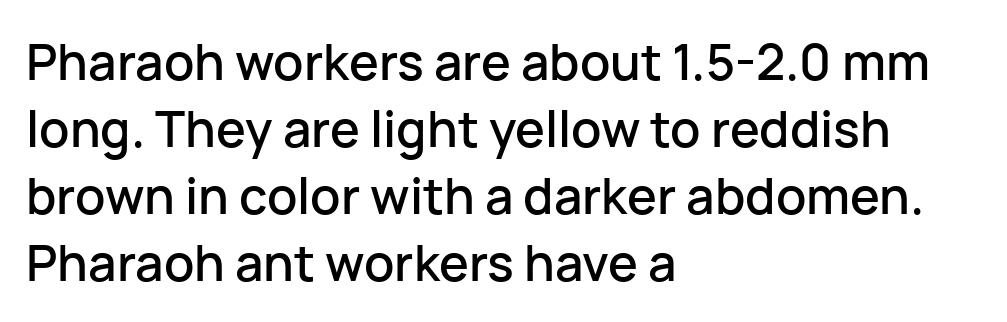
The image shows 50 px sans-serif type, upright; set left-aligned, normal line spacing (1.34x), normal letter spacing, not underlined; low stroke contrast and a medium x-height.
